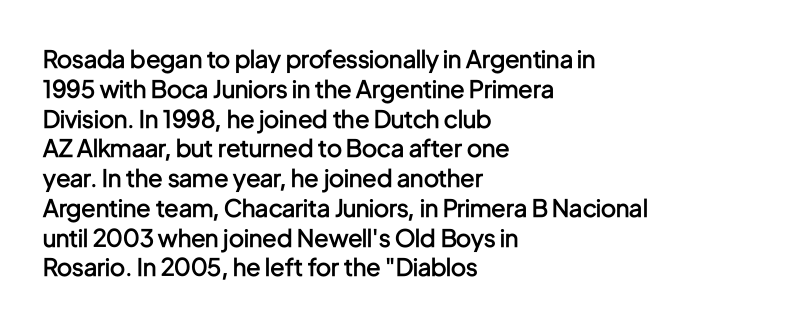
The image shows 24 px text type, upright; set left-aligned, line spacing 1.24x, normal letter spacing, not underlined.
